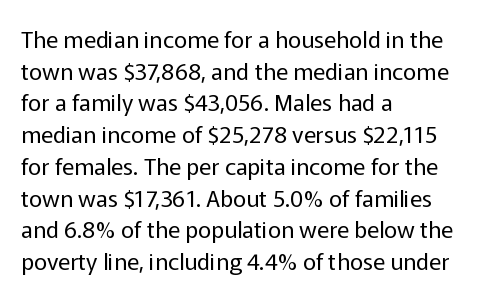
Q: Is the text bold? A: No.
Q: Is the text italic (slanted)? A: No, it is upright.
Q: Is the text underlined? A: No.
Q: How is the paragraph aligned? A: Left-aligned.
Q: Is the spacing between letters normal or unusually wide? A: Normal.
Q: Is the spacing between lines tight, normal or loose? A: Normal.
